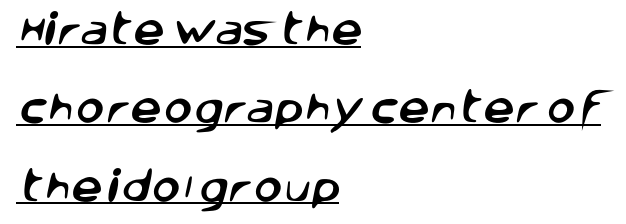
{"serif": "no", "width": "normal", "stroke_contrast": "low", "x_height": "large", "monospaced": "no", "underline": "yes", "align": "left", "line_spacing": "loose", "line_spacing_ratio": 2.24, "letter_spacing": "normal", "letter_spacing_em": 0.0, "glyph_px": 35}
